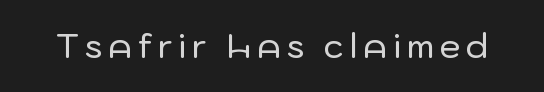
Q: Is the text italic (slanted)? A: No, it is upright.
Q: Is the typeface a serif or a sans-serif typeface? A: Sans-serif.
Q: Is the text underlined? A: No.
Q: Width (condensed, normal, or wide)? A: Normal.
Q: Stroke contrast? A: Low.
Q: x-height? A: Medium.
Q: Monospaced? A: No.
